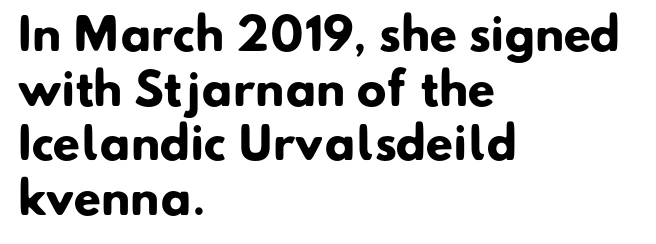
The image shows 44 px heavy sans-serif type; set left-aligned, line spacing 1.24x, normal letter spacing, not underlined; low stroke contrast and a small x-height.
